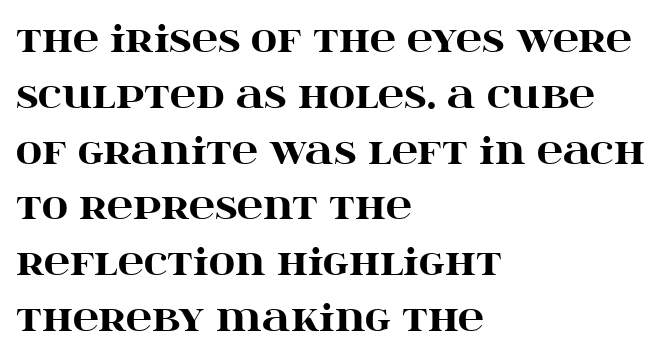
{"serif": "yes", "italic": "no", "bold": "yes", "weight": "heavy", "width": "wide", "stroke_contrast": "high", "x_height": "large", "monospaced": "no", "underline": "no", "align": "left", "line_spacing": "normal", "line_spacing_ratio": 1.55, "letter_spacing": "normal", "letter_spacing_em": 0.0, "glyph_px": 36}
